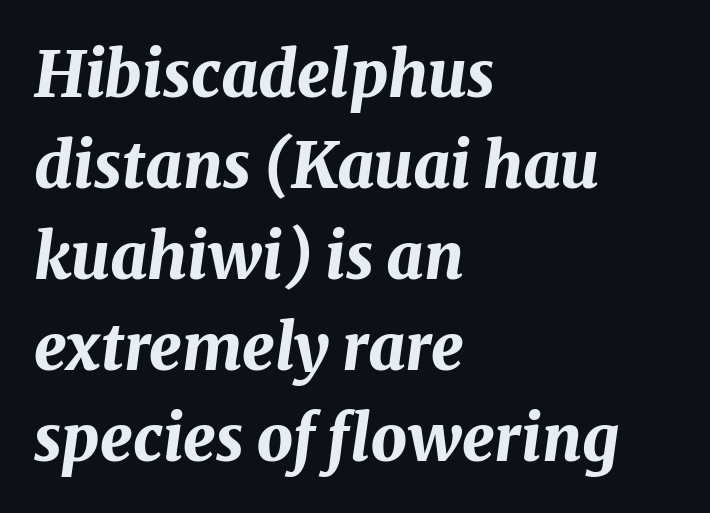
{"italic": "yes", "lean": "right", "slant_degrees": 8, "bold": "yes", "weight": "bold", "width": "normal", "stroke_contrast": "medium", "x_height": "medium", "monospaced": "no", "underline": "no", "align": "left", "line_spacing": "normal", "line_spacing_ratio": 1.42, "letter_spacing": "normal", "letter_spacing_em": 0.0, "glyph_px": 64}
